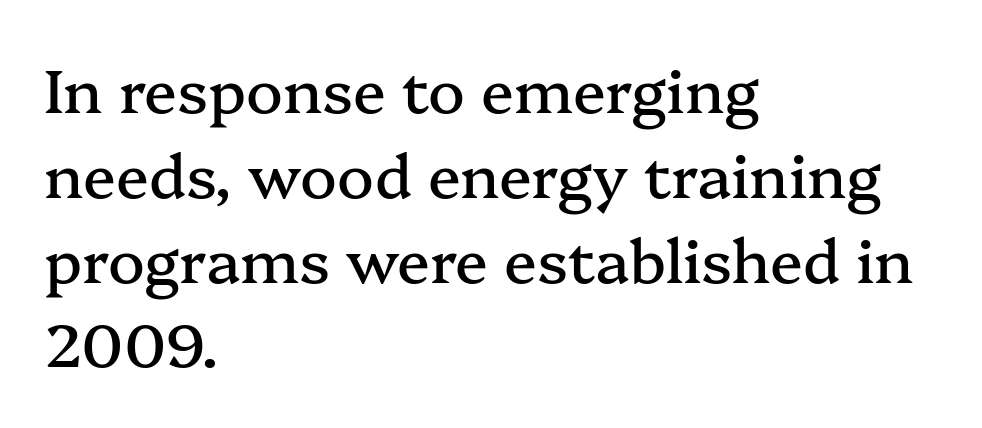
Q: Is the text italic (slanted)? A: No, it is upright.
Q: Is the typeface a serif or a sans-serif typeface? A: Serif.
Q: Is the text underlined? A: No.
Q: How is the paragraph aligned? A: Left-aligned.
Q: Is the spacing between letters normal or unusually wide? A: Normal.
Q: Is the spacing between lines tight, normal or loose? A: Normal.
Q: Width (condensed, normal, or wide)? A: Normal.
Q: Stroke contrast? A: Medium.
Q: x-height? A: Medium.
Q: Monospaced? A: No.
